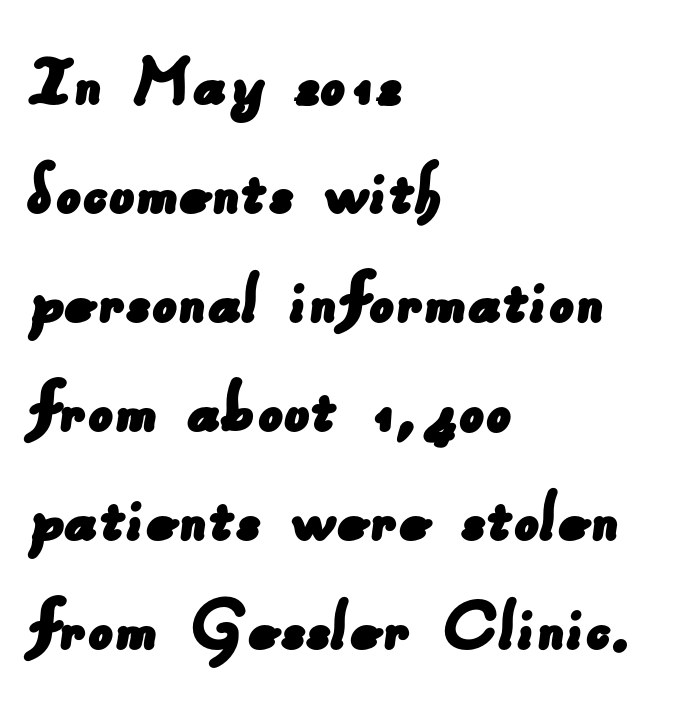
The image shows 79 px sans-serif type; set left-aligned, normal line spacing (1.38x), normal letter spacing, not underlined; low stroke contrast and a small x-height.
